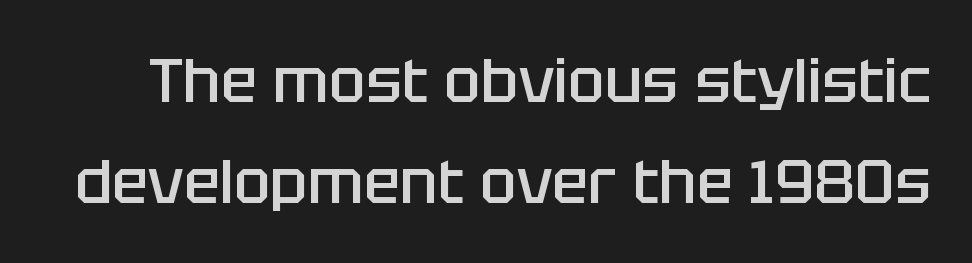
Q: Is the text bold? A: Semi-bold.
Q: Is the text italic (slanted)? A: No, it is upright.
Q: Is the typeface a serif or a sans-serif typeface? A: Sans-serif.
Q: Is the text underlined? A: No.
Q: Is the spacing between letters normal or unusually wide? A: Normal.
Q: Is the spacing between lines tight, normal or loose? A: Normal.
Q: Width (condensed, normal, or wide)? A: Normal.
Q: Stroke contrast? A: Low.
Q: x-height? A: Large.
Q: Monospaced? A: No.
